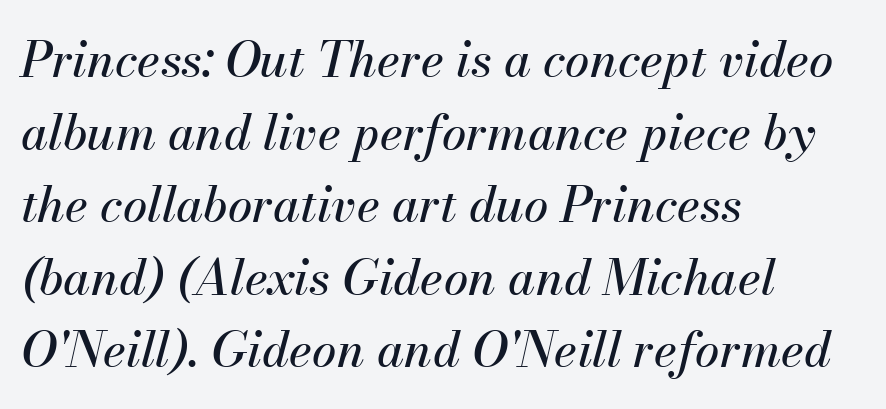
{"italic": "yes", "lean": "right", "slant_degrees": 13, "width": "normal", "stroke_contrast": "medium", "x_height": "small", "monospaced": "no", "underline": "no", "align": "left", "line_spacing": "normal", "line_spacing_ratio": 1.48, "letter_spacing": "normal", "letter_spacing_em": 0.0, "glyph_px": 49}
